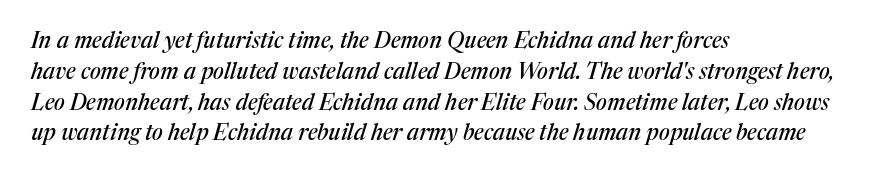
The paragraph shown leans on its left margin. The letters are slanted; this is an italic face. Nothing unusual about the tracking: characters are spaced as the font intends. The rendering uses a moderate line-height, typical for paragraphs. The words here are not underlined.
